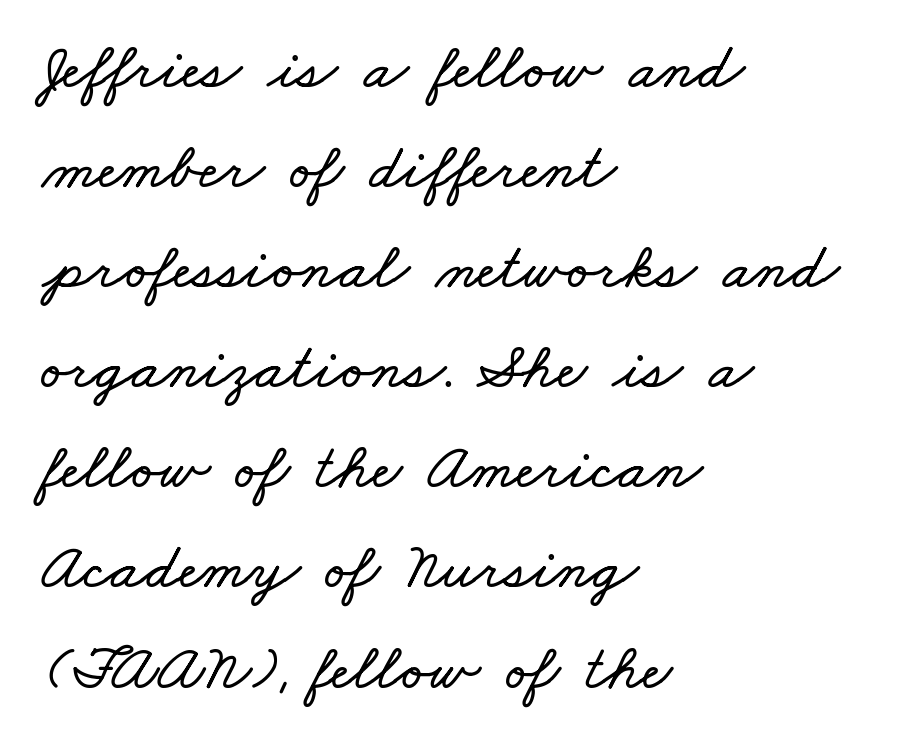
Q: Is the text underlined? A: No.
Q: How is the paragraph aligned? A: Left-aligned.
Q: Is the spacing between letters normal or unusually wide? A: Normal.
Q: Is the spacing between lines tight, normal or loose? A: Normal.
Q: Width (condensed, normal, or wide)? A: Wide.
Q: Stroke contrast? A: Low.
Q: x-height? A: Small.
Q: Monospaced? A: No.
